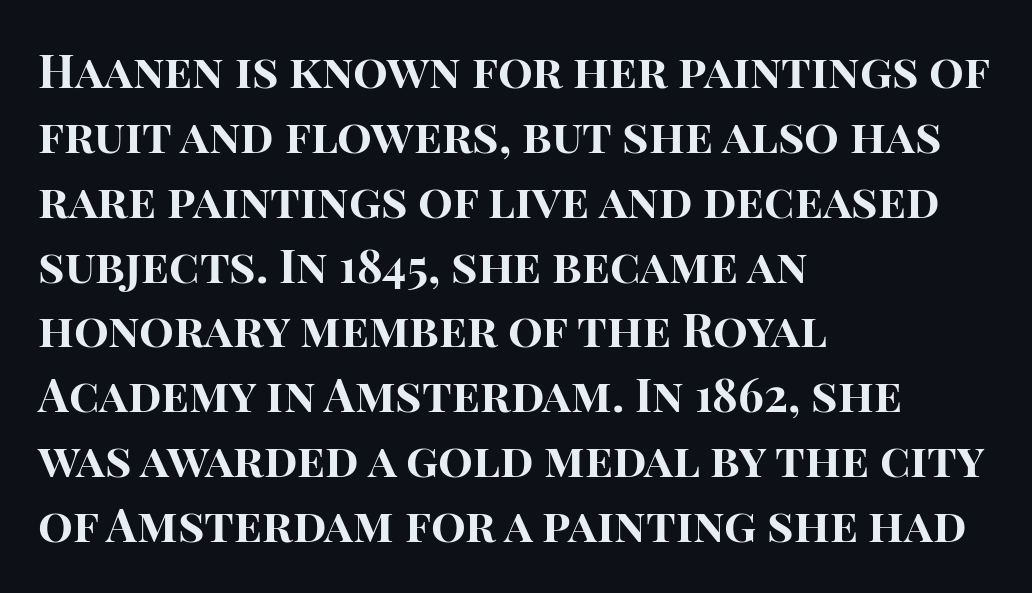
Q: Is the text bold? A: Yes.
Q: Is the text italic (slanted)? A: No, it is upright.
Q: Is the typeface a serif or a sans-serif typeface? A: Sans-serif.
Q: Is the text underlined? A: No.
Q: How is the paragraph aligned? A: Left-aligned.
Q: Is the spacing between letters normal or unusually wide? A: Normal.
Q: Is the spacing between lines tight, normal or loose? A: Normal.
Q: Width (condensed, normal, or wide)? A: Normal.
Q: Stroke contrast? A: High.
Q: x-height? A: Large.
Q: Monospaced? A: No.
